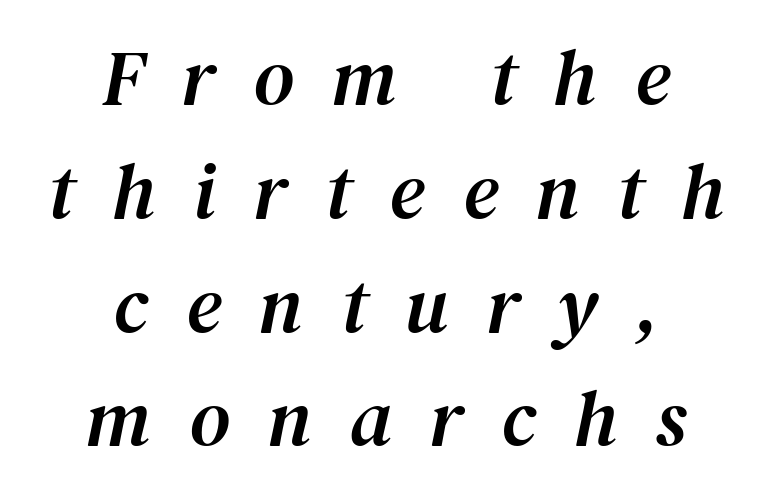
{"serif": "yes", "italic": "yes", "lean": "right", "slant_degrees": 12, "width": "normal", "stroke_contrast": "medium", "x_height": "medium", "monospaced": "no", "underline": "no", "align": "center", "line_spacing": "normal", "line_spacing_ratio": 1.44, "letter_spacing": "wide", "letter_spacing_em": 0.48, "glyph_px": 79}
